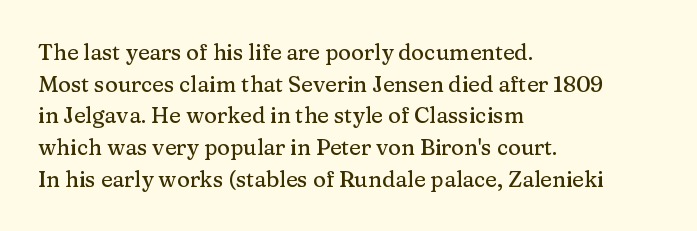
Q: Is the text italic (slanted)? A: No, it is upright.
Q: Is the text underlined? A: No.
Q: How is the paragraph aligned? A: Left-aligned.
Q: Is the spacing between letters normal or unusually wide? A: Normal.
Q: Is the spacing between lines tight, normal or loose? A: Normal.
